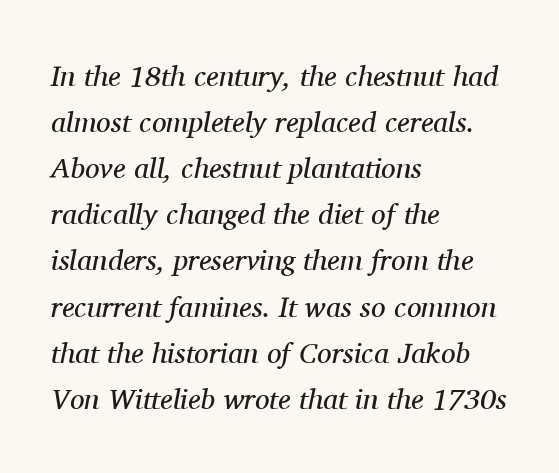
{"serif": "yes", "italic": "yes", "lean": "right", "slant_degrees": 11, "bold": "no", "weight": "regular", "width": "normal", "stroke_contrast": "medium", "x_height": "medium", "monospaced": "no", "underline": "no", "align": "left", "line_spacing": "normal", "line_spacing_ratio": 1.59, "letter_spacing": "normal", "letter_spacing_em": 0.0, "glyph_px": 29}
